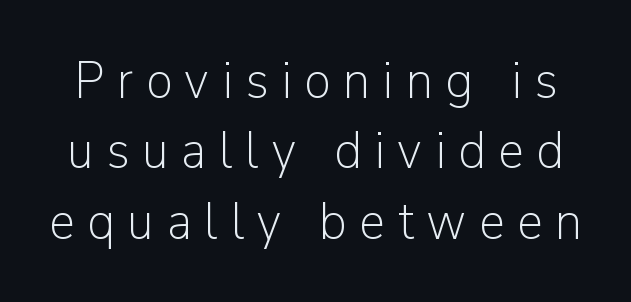
The image shows 53 px light sans-serif type, upright; set normal line spacing (1.33x), unusually wide letter spacing (+0.24 em), not underlined; low stroke contrast and a medium x-height.
